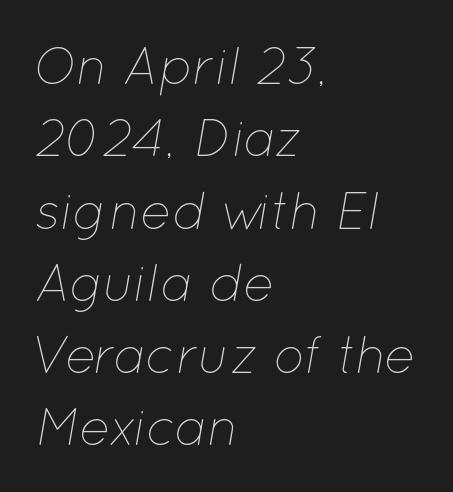
Q: Is the text bold? A: No.
Q: Is the text italic (slanted)? A: Yes, it leans right by about 12 degrees.
Q: Is the text underlined? A: No.
Q: How is the paragraph aligned? A: Left-aligned.
Q: Is the spacing between letters normal or unusually wide? A: Normal.
Q: Is the spacing between lines tight, normal or loose? A: Normal.
Q: Width (condensed, normal, or wide)? A: Normal.
Q: Stroke contrast? A: Low.
Q: x-height? A: Medium.
Q: Monospaced? A: No.
